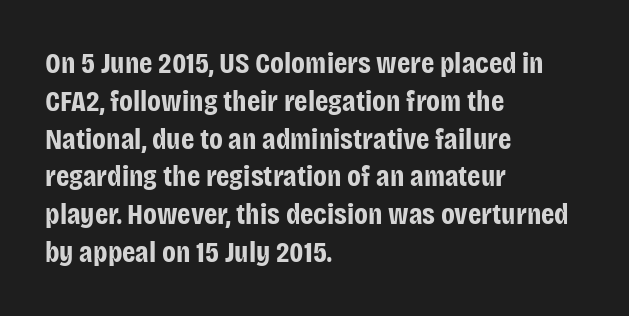
Q: Is the text bold? A: Yes.
Q: Is the text italic (slanted)? A: No, it is upright.
Q: Is the typeface a serif or a sans-serif typeface? A: Sans-serif.
Q: Is the text underlined? A: No.
Q: How is the paragraph aligned? A: Left-aligned.
Q: Is the spacing between letters normal or unusually wide? A: Normal.
Q: Is the spacing between lines tight, normal or loose? A: Normal.
Q: Width (condensed, normal, or wide)? A: Condensed.
Q: Stroke contrast? A: Low.
Q: x-height? A: Large.
Q: Monospaced? A: No.
